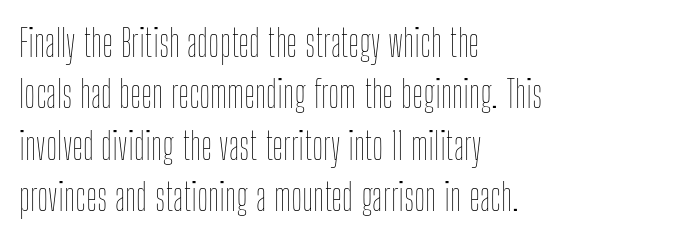
Q: Is the text bold? A: No.
Q: Is the text italic (slanted)? A: No, it is upright.
Q: Is the text underlined? A: No.
Q: How is the paragraph aligned? A: Left-aligned.
Q: Is the spacing between letters normal or unusually wide? A: Normal.
Q: Is the spacing between lines tight, normal or loose? A: Normal.
Q: Width (condensed, normal, or wide)? A: Condensed.
Q: Stroke contrast? A: Low.
Q: x-height? A: Medium.
Q: Monospaced? A: No.
